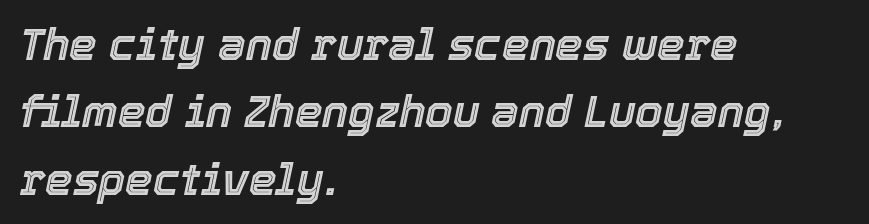
The image shows 44 px text type, italic (leaning right); set left-aligned, normal line spacing (1.53x), normal letter spacing, not underlined; a medium x-height.
